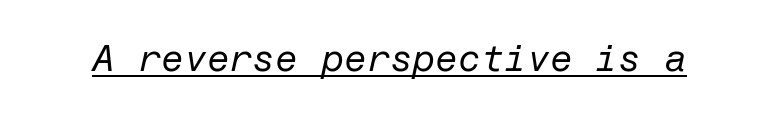
{"italic": "yes", "lean": "right", "slant_degrees": 12, "bold": "no", "weight": "regular", "width": "normal", "stroke_contrast": "low", "x_height": "medium", "underline": "yes", "letter_spacing": "normal", "letter_spacing_em": 0.0, "glyph_px": 37}
